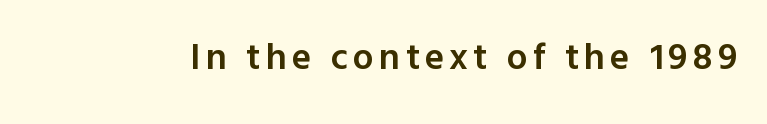
The image shows 37 px semibold sans-serif type, upright; set not underlined; a medium x-height.
